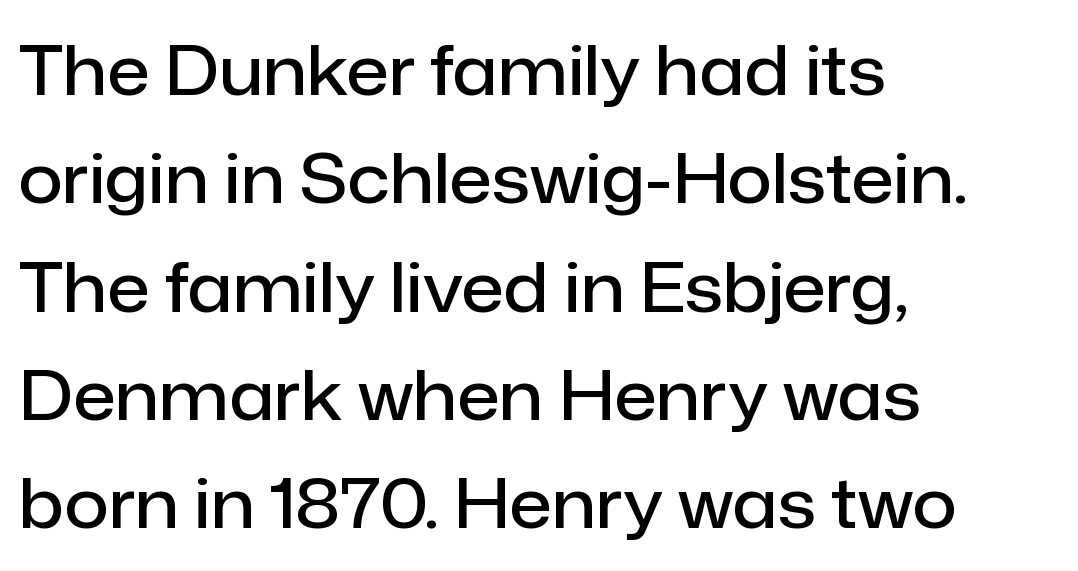
The image shows 69 px semibold sans-serif type, upright; set left-aligned, normal line spacing (1.57x), normal letter spacing, not underlined; low stroke contrast and a medium x-height.
